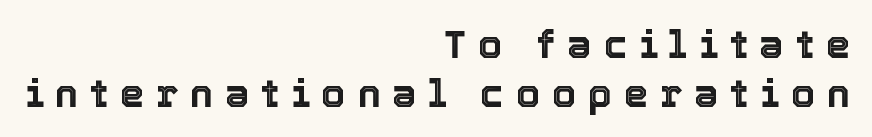
{"italic": "no", "width": "normal", "x_height": "medium", "monospaced": "no", "underline": "no", "align": "right", "line_spacing": "normal", "line_spacing_ratio": 1.25, "letter_spacing": "wide", "letter_spacing_em": 0.3, "glyph_px": 39}
